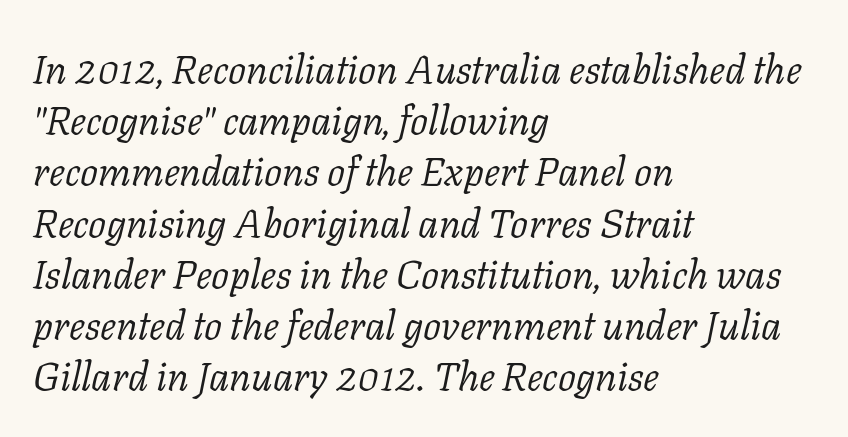
Q: Is the text bold? A: No.
Q: Is the text italic (slanted)? A: Yes, it leans right by about 11 degrees.
Q: Is the typeface a serif or a sans-serif typeface? A: Serif.
Q: Is the text underlined? A: No.
Q: How is the paragraph aligned? A: Left-aligned.
Q: Is the spacing between letters normal or unusually wide? A: Normal.
Q: Is the spacing between lines tight, normal or loose? A: Normal.
Q: Width (condensed, normal, or wide)? A: Normal.
Q: Stroke contrast? A: Low.
Q: x-height? A: Medium.
Q: Monospaced? A: No.
